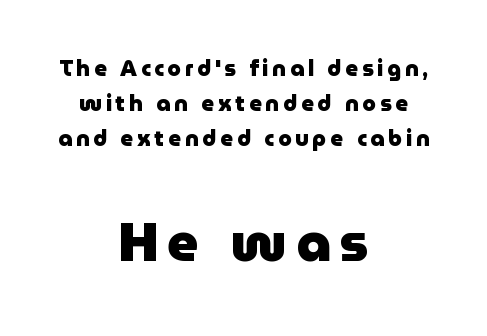
Both edges are ragged and mirror each other, which tells us the setting is centered. Letterform terminals end flat and unadorned throughout the passage. The type sits square on the baseline with zero lean. Strong, thick strokes mark this as bold type. Between these two stacked blocks, the lower one wins on size. Check under the words: just untouched page.
